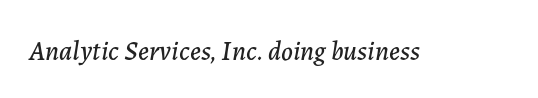
Q: Is the text italic (slanted)? A: Yes, it leans right by about 7 degrees.
Q: Is the text underlined? A: No.
Q: Is the spacing between letters normal or unusually wide? A: Normal.
